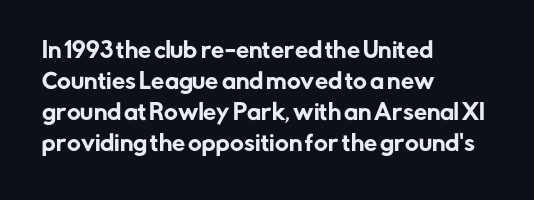
Q: Is the text italic (slanted)? A: No, it is upright.
Q: Is the text underlined? A: No.
Q: How is the paragraph aligned? A: Left-aligned.
Q: Is the spacing between letters normal or unusually wide? A: Normal.
Q: Is the spacing between lines tight, normal or loose? A: Normal.
